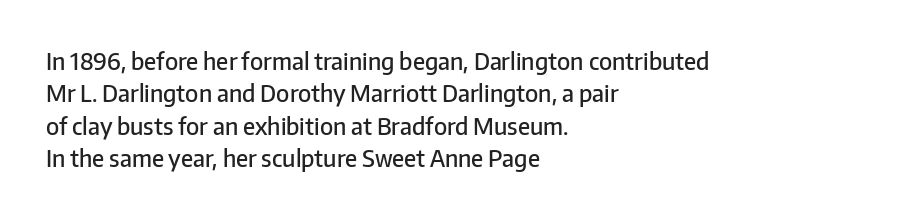
{"italic": "no", "bold": "semi", "underline": "no", "align": "left", "line_spacing": "normal", "line_spacing_ratio": 1.41, "letter_spacing": "normal", "letter_spacing_em": 0.0, "glyph_px": 23}
